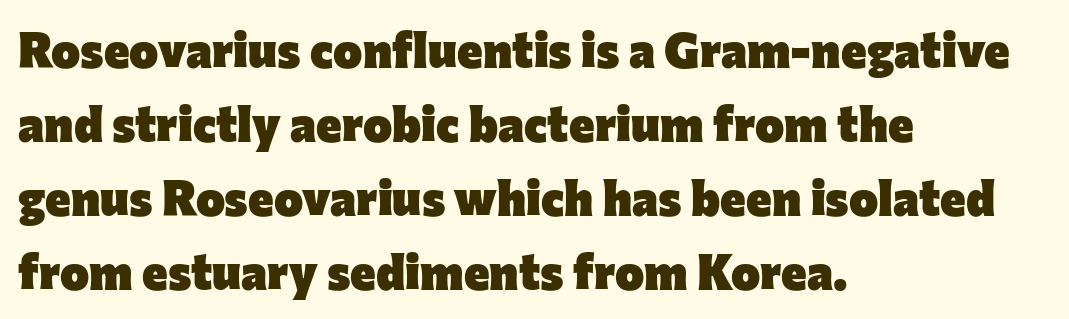
{"serif": "no", "italic": "no", "bold": "yes", "weight": "heavy", "width": "normal", "stroke_contrast": "low", "x_height": "medium", "monospaced": "no", "underline": "no", "align": "left", "line_spacing": "normal", "line_spacing_ratio": 1.51, "letter_spacing": "normal", "letter_spacing_em": 0.0, "glyph_px": 49}
